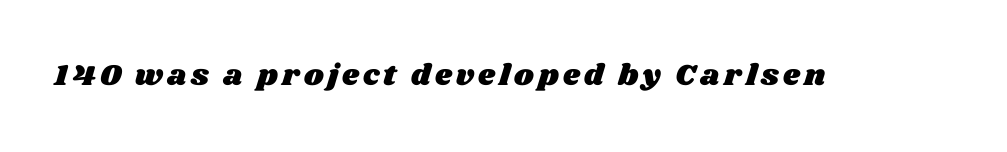
The image shows 30 px wide type; set not underlined; medium stroke contrast and a large x-height.
